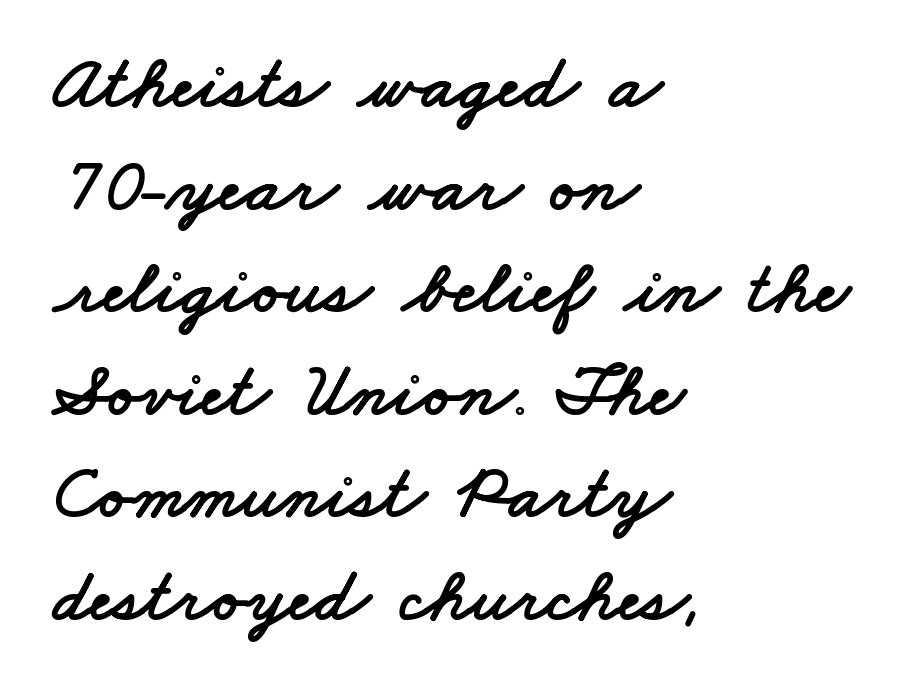
The image shows 76 px wide sans-serif type; set left-aligned, normal line spacing (1.35x), normal letter spacing, not underlined; low stroke contrast and a small x-height.
